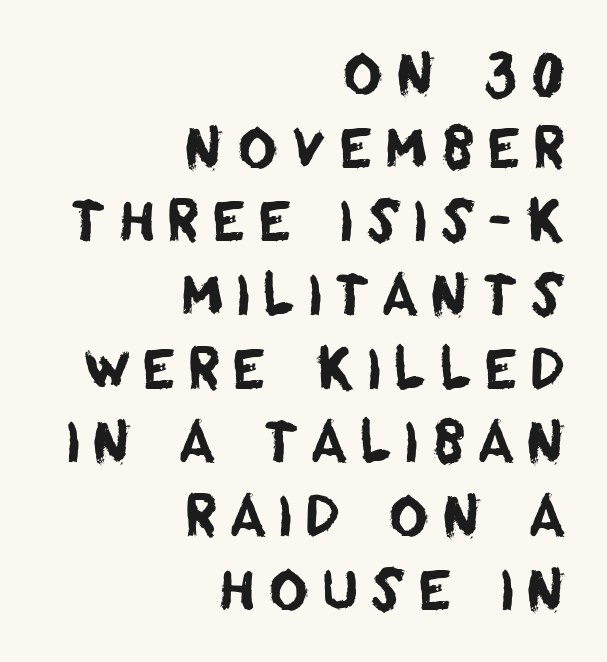
The image shows 55 px sans-serif type; set right-aligned, normal line spacing (1.34x), unusually wide letter spacing (+0.21 em), not underlined; low stroke contrast and a large x-height.
